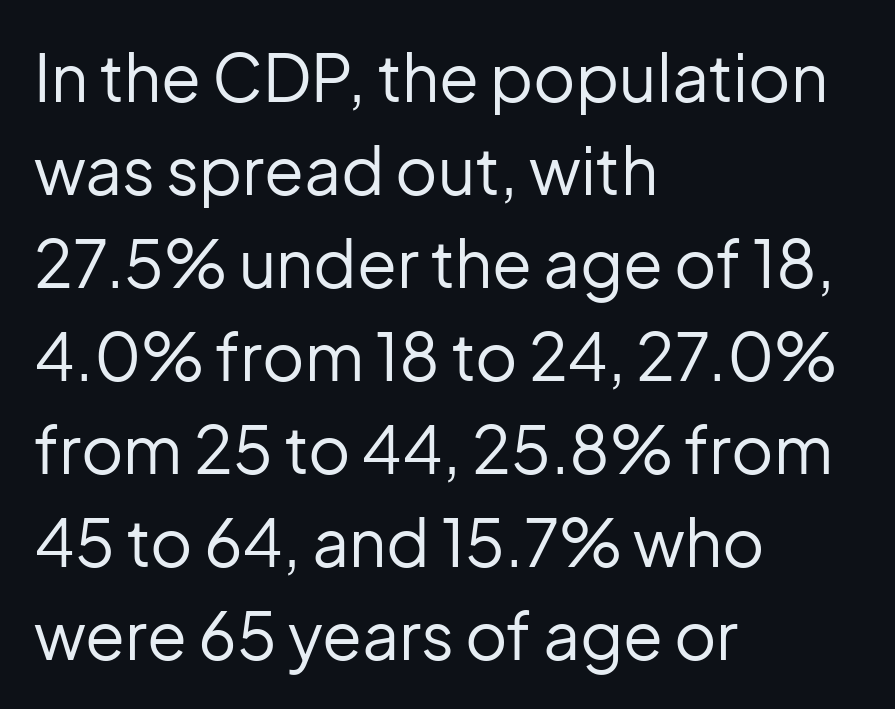
The image shows 65 px regular-weight sans-serif type, upright; set left-aligned, normal line spacing (1.43x), normal letter spacing, not underlined; low stroke contrast and a medium x-height.
